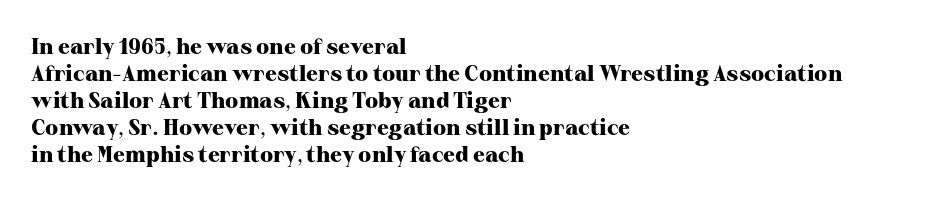
The setting favours the left margin, as ordinary paragraphs usually do. The strip under each line holds only bare page. Every letter is thick-stroked: bold, no question. In terms of posture, this sample is upright. Is the letter spacing exaggerated? No — it looks like the ordinary default.
